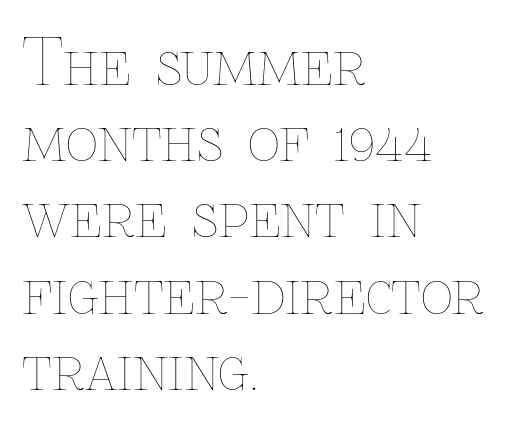
What stands out about the letter spacing? Nothing — it is the standard amount. The passage shown is typed in a proportional face where columns would drift. Descenders are the only things crossing below the line. Which margin do the lines hug? The left one — the right edge is uneven. Weight: regular or lighter.
